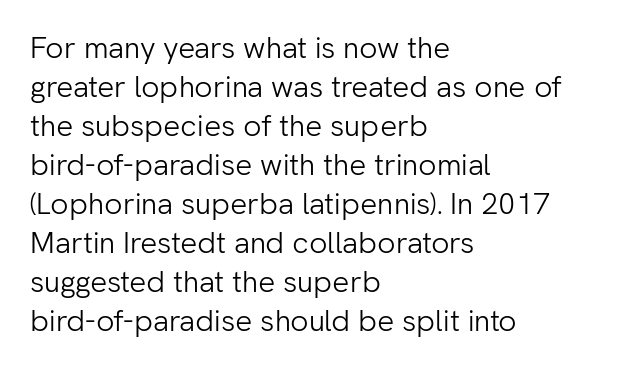
{"serif": "no", "italic": "no", "bold": "no", "weight": "light", "width": "normal", "stroke_contrast": "low", "x_height": "medium", "monospaced": "no", "underline": "no", "align": "left", "line_spacing": "normal", "line_spacing_ratio": 1.3, "letter_spacing": "normal", "letter_spacing_em": 0.0, "glyph_px": 30}
